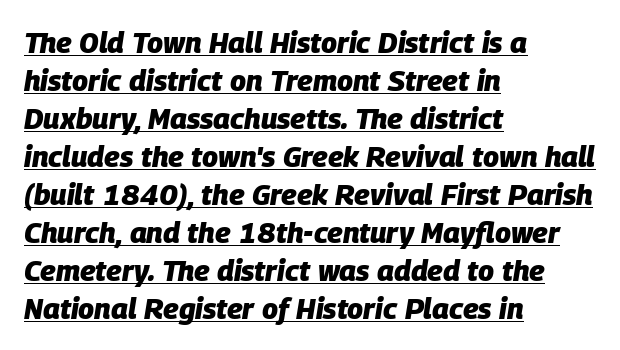
The passage shown is typed in a proportional face where columns would drift. When letters slant like this, we call the style italic. Is the block centered? No — it sits flush against the left margin. What's the leading like? Ordinary, nothing unusual.
